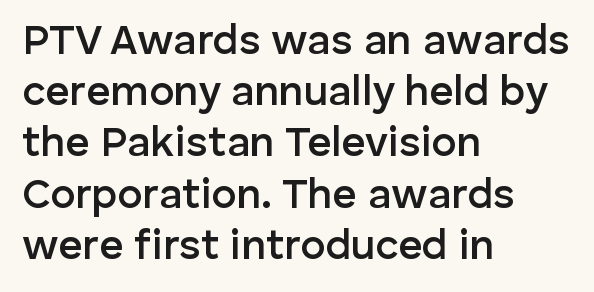
Q: Is the text bold? A: Semi-bold.
Q: Is the text italic (slanted)? A: No, it is upright.
Q: Is the typeface a serif or a sans-serif typeface? A: Sans-serif.
Q: Is the text underlined? A: No.
Q: How is the paragraph aligned? A: Left-aligned.
Q: Is the spacing between letters normal or unusually wide? A: Normal.
Q: Width (condensed, normal, or wide)? A: Normal.
Q: Stroke contrast? A: Low.
Q: x-height? A: Medium.
Q: Monospaced? A: No.
